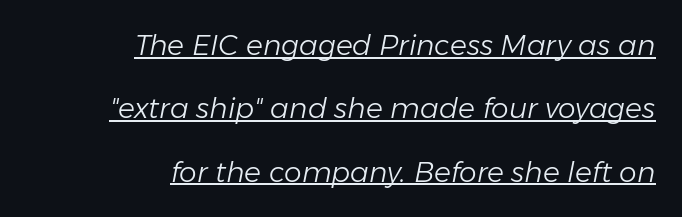
Counters stay open thanks to moderate or lighter strokes. These lines are rendered in a variable-pitch font. This rendering features underlined lettering. Would a proofreader flag this as italicized? Yes. Teacher's note: observe the even right margin — that is flush-right alignment.
